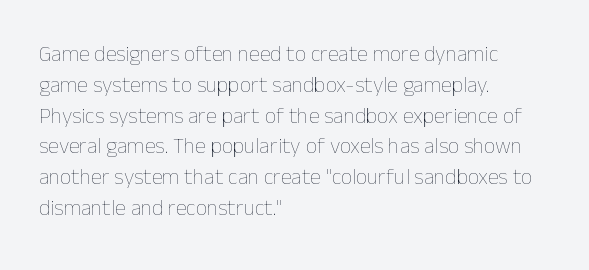
{"italic": "no", "bold": "no", "underline": "no", "align": "left", "line_spacing": "normal", "line_spacing_ratio": 1.4, "letter_spacing": "normal", "letter_spacing_em": 0.0, "glyph_px": 22}
